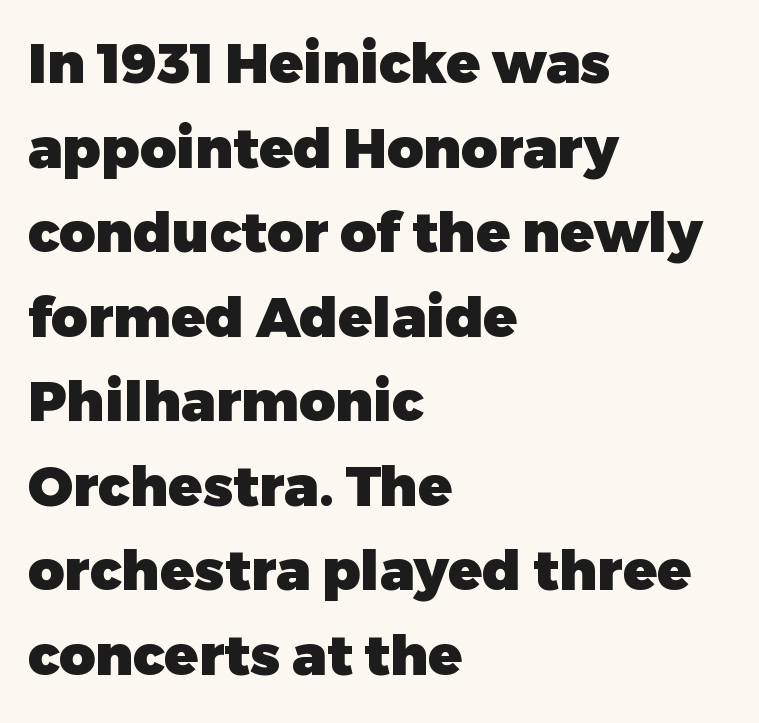
{"serif": "no", "italic": "no", "bold": "yes", "weight": "heavy", "width": "normal", "stroke_contrast": "low", "x_height": "medium", "monospaced": "no", "underline": "no", "align": "left", "line_spacing": "normal", "line_spacing_ratio": 1.51, "letter_spacing": "normal", "letter_spacing_em": 0.0, "glyph_px": 56}
